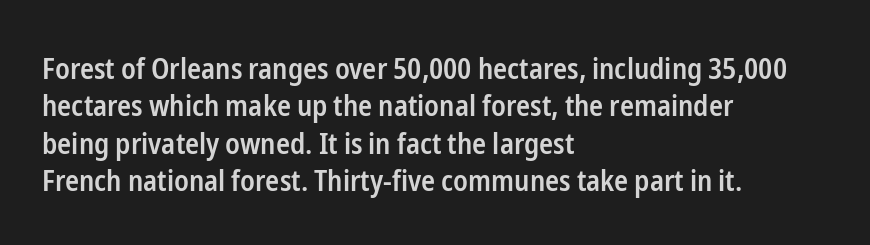
The image shows 29 px semibold, condensed sans-serif type, upright; set left-aligned, normal line spacing (1.29x), normal letter spacing, not underlined; low stroke contrast and a medium x-height.
